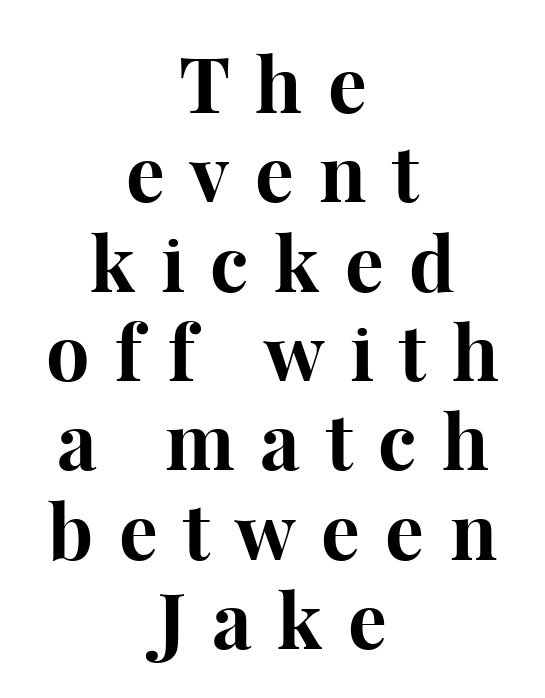
Does the type have serifs? Yes, each stem ends in a small foot. The paragraph shown floats in the horizontal middle. The type is letterspaced generously, with wide tracking. Vertical strokes here are truly vertical.
